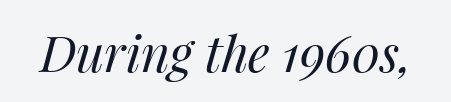
The image shows 50 px regular-weight type, italic (leaning right); set normal letter spacing, not underlined; medium stroke contrast and a medium x-height.
